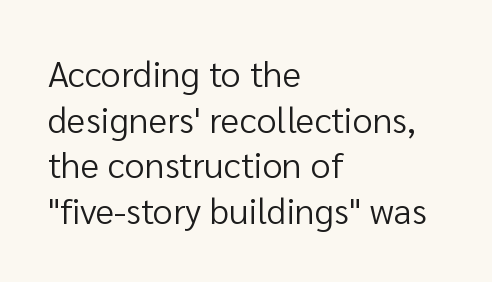
Q: Is the text bold? A: No.
Q: Is the text italic (slanted)? A: No, it is upright.
Q: Is the typeface a serif or a sans-serif typeface? A: Sans-serif.
Q: Is the text underlined? A: No.
Q: How is the paragraph aligned? A: Left-aligned.
Q: Is the spacing between letters normal or unusually wide? A: Normal.
Q: Is the spacing between lines tight, normal or loose? A: Normal.
Q: Width (condensed, normal, or wide)? A: Normal.
Q: Stroke contrast? A: Low.
Q: x-height? A: Medium.
Q: Monospaced? A: No.
